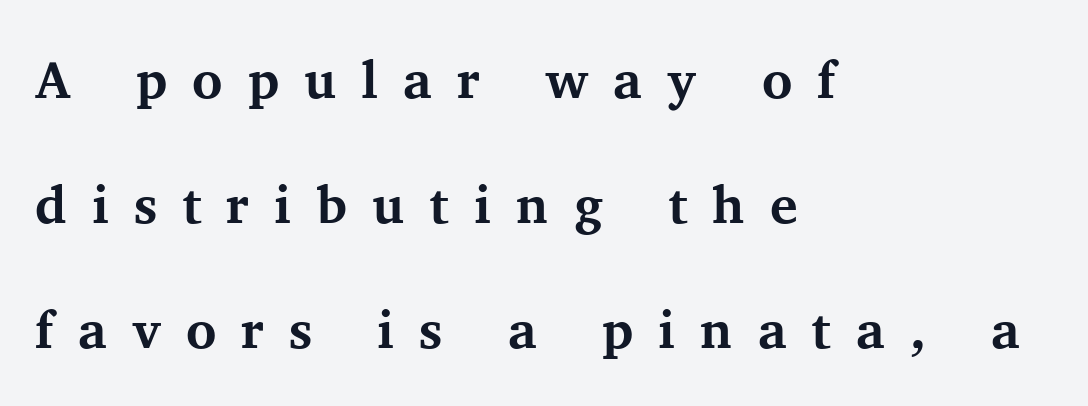
{"serif": "yes", "italic": "no", "bold": "yes", "weight": "bold", "width": "normal", "stroke_contrast": "medium", "x_height": "medium", "monospaced": "no", "underline": "no", "align": "left", "line_spacing": "loose", "line_spacing_ratio": 2.4, "letter_spacing": "wide", "letter_spacing_em": 0.48, "glyph_px": 52}
